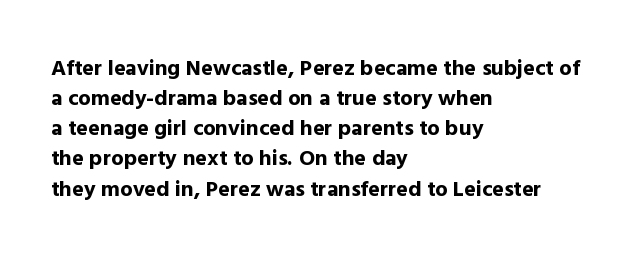
{"italic": "no", "bold": "yes", "underline": "no", "align": "left", "line_spacing": "normal", "line_spacing_ratio": 1.37, "letter_spacing": "normal", "letter_spacing_em": 0.0, "glyph_px": 22}
